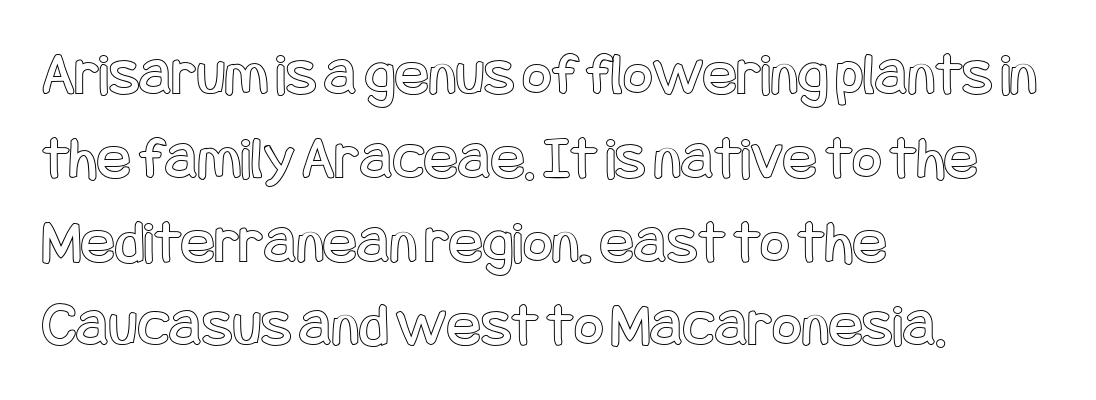
{"italic": "no", "width": "condensed", "x_height": "large", "underline": "no", "align": "left", "line_spacing": "normal", "line_spacing_ratio": 1.33, "letter_spacing": "normal", "letter_spacing_em": 0.0, "glyph_px": 63}
